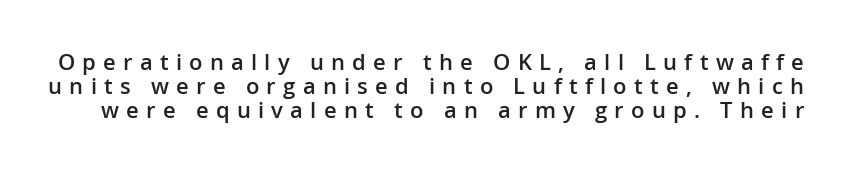
{"italic": "no", "bold": "semi", "underline": "no", "line_spacing": "tight", "line_spacing_ratio": 1.09, "letter_spacing": "wide", "letter_spacing_em": 0.33, "glyph_px": 22}
